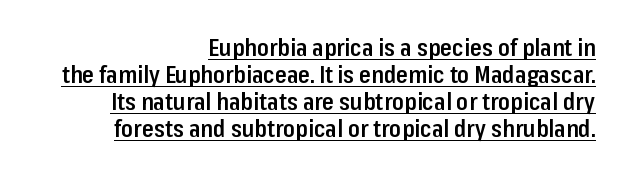
The image shows 24 px text type, upright; set right-aligned, tight line spacing (1.12x), normal letter spacing, underlined.
